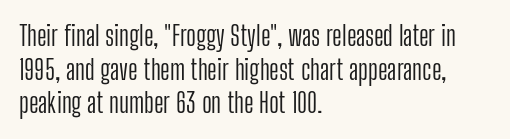
Whoever set this chose a conventional vertical rhythm. Each stroke keeps to a modest, everyday thickness or less. Is there any slant? The stems are plumb. Any mark beneath the type? The region is blank. Horizontal alignment here is leftward, the default for most running prose.
